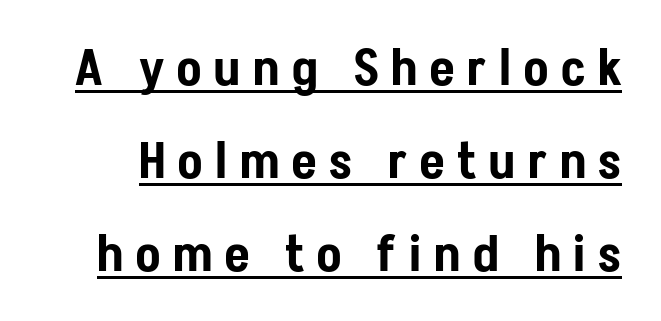
Q: Is the text italic (slanted)? A: No, it is upright.
Q: Is the typeface a serif or a sans-serif typeface? A: Sans-serif.
Q: Is the text underlined? A: Yes.
Q: Is the spacing between letters normal or unusually wide? A: Unusually wide.
Q: Width (condensed, normal, or wide)? A: Condensed.
Q: Stroke contrast? A: Low.
Q: x-height? A: Medium.
Q: Monospaced? A: No.
